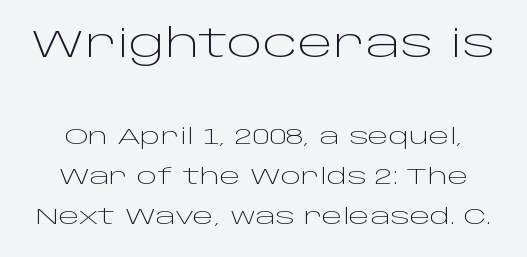
Q: Is the text bold? A: No.
Q: Is the text italic (slanted)? A: No, it is upright.
Q: Is the typeface a serif or a sans-serif typeface? A: Sans-serif.
Q: Is the text underlined? A: No.
Q: Is the spacing between letters normal or unusually wide? A: Normal.
Q: Which block of text is set in a larger size, the first (top) or the second (bottom)? A: The first (top) one.
Q: Width (condensed, normal, or wide)? A: Wide.
Q: Stroke contrast? A: Low.
Q: x-height? A: Large.
Q: Monospaced? A: No.
